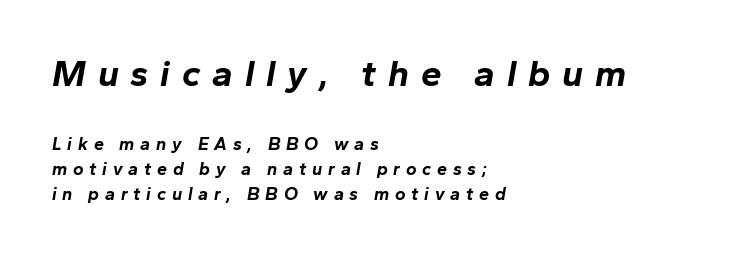
The letters advance in unequal steps, a hallmark of proportional type. Look at the tracking — it's clearly loosened, letters drifting apart. A normal amount of white space separates one row of letters from the next. The zone under the glyphs is completely vacant. Type size steps down from the first block to the second.
